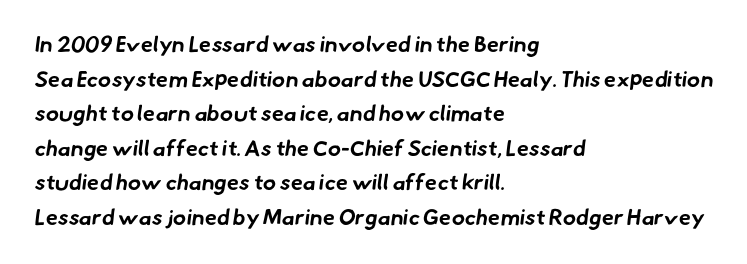
Notice how the passage keeps a crisp vertical edge on the left only. A normal amount of white space separates one row of letters from the next. These lines keep a tight, regular rhythm from letter to letter. The strip under each line holds only bare page.
